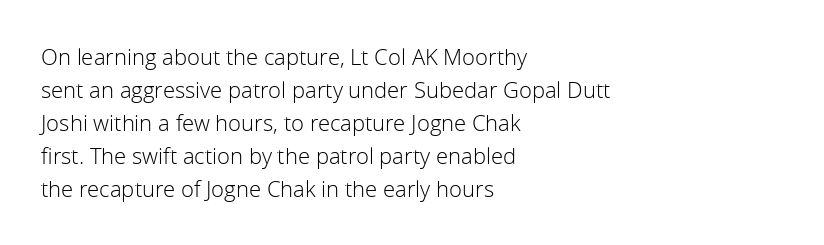
Q: Is the text bold? A: No.
Q: Is the text italic (slanted)? A: No, it is upright.
Q: Is the text underlined? A: No.
Q: How is the paragraph aligned? A: Left-aligned.
Q: Is the spacing between letters normal or unusually wide? A: Normal.
Q: Is the spacing between lines tight, normal or loose? A: Normal.
